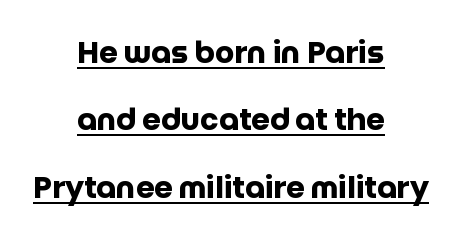
Q: Is the text bold? A: Yes.
Q: Is the text italic (slanted)? A: No, it is upright.
Q: Is the typeface a serif or a sans-serif typeface? A: Sans-serif.
Q: Is the text underlined? A: Yes.
Q: How is the paragraph aligned? A: Centered.
Q: Is the spacing between letters normal or unusually wide? A: Normal.
Q: Is the spacing between lines tight, normal or loose? A: Loose.
Q: Width (condensed, normal, or wide)? A: Normal.
Q: Stroke contrast? A: Low.
Q: x-height? A: Large.
Q: Monospaced? A: No.
